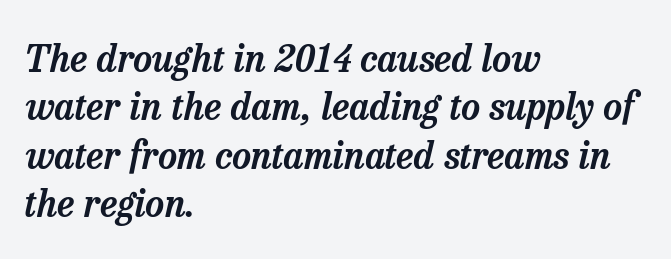
The leading is moderate, giving the passage an even texture. The specimen omits any rule beneath the text block's lines. The rendering keeps characters at their native spacing. Each letter keeps its own natural width here, so spacing adapts to shape. Which margin do the lines hug? The left one — the right edge is uneven.
